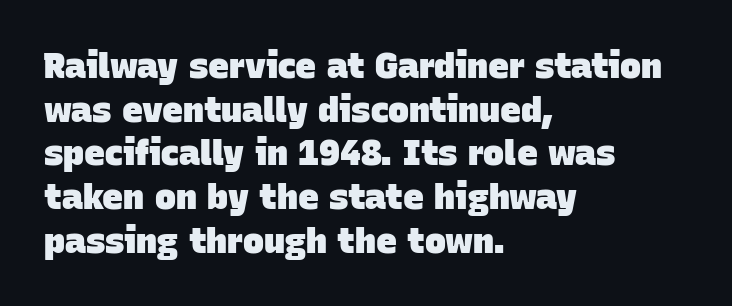
Proportional: the letters do not fall into vertical columns. Alignment: flush left. Default kerning and tracking; the words read as compact shapes. Underlining? Definitely not there. Notice how descenders clear the ascenders below comfortably — that's standard leading.
